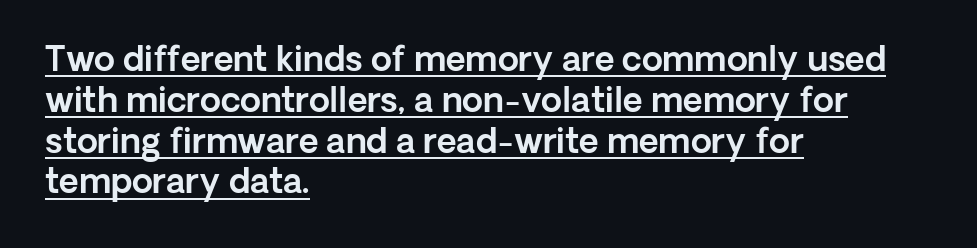
Q: Is the text italic (slanted)? A: No, it is upright.
Q: Is the typeface a serif or a sans-serif typeface? A: Sans-serif.
Q: Is the text underlined? A: Yes.
Q: How is the paragraph aligned? A: Left-aligned.
Q: Is the spacing between letters normal or unusually wide? A: Normal.
Q: Width (condensed, normal, or wide)? A: Normal.
Q: x-height? A: Medium.
Q: Monospaced? A: No.
